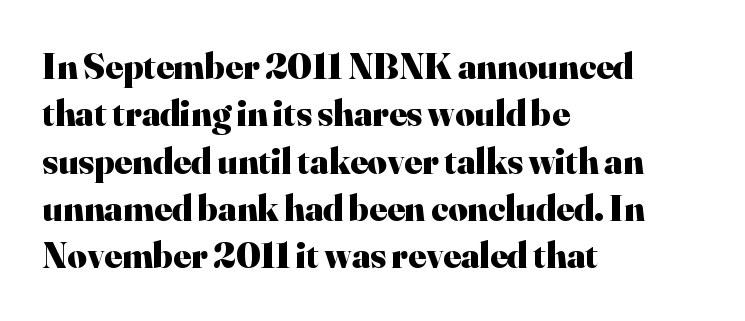
{"serif": "yes", "italic": "no", "bold": "yes", "weight": "heavy", "width": "normal", "stroke_contrast": "high", "x_height": "small", "monospaced": "no", "underline": "no", "align": "left", "line_spacing": "normal", "line_spacing_ratio": 1.28, "letter_spacing": "normal", "letter_spacing_em": 0.0, "glyph_px": 37}
